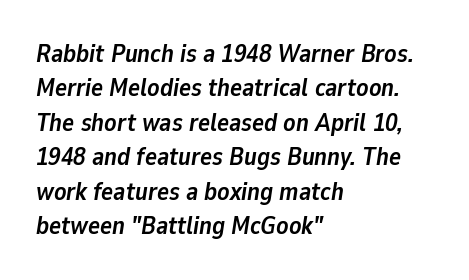
No extra tracking has been applied to these lines. Caption: bold face, heavy strokes. The rendering uses a moderate line-height, typical for paragraphs. The foot of each line stays bare and open. Casual observation: everything's shoved over to the left. Compared with ordinary roman type, these characters are visibly tilted.
